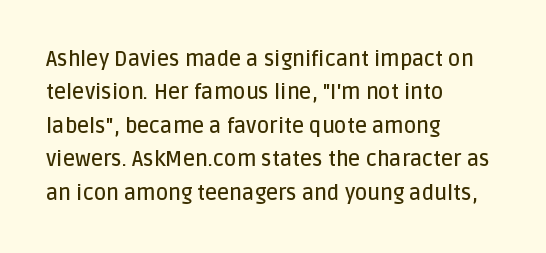
Typographic density is moderately raised because the face is semibold. Letter spacing: default. Vertically, the passage feels balanced, rows spaced as you'd expect. In terms of posture, this sample is upright. These lines stack with their left ends in a neat column.
